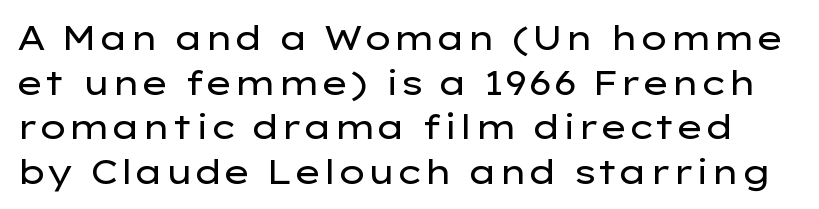
The image shows 34 px regular-weight, wide sans-serif type, upright; set normal line spacing (1.31x), normal letter spacing, not underlined; low stroke contrast and a medium x-height.
